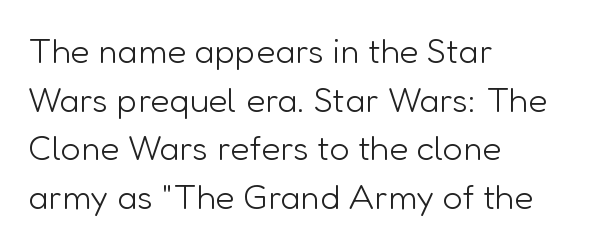
The image shows 35 px light sans-serif type, upright; set left-aligned, normal line spacing (1.39x), normal letter spacing, not underlined; low stroke contrast and a medium x-height.
